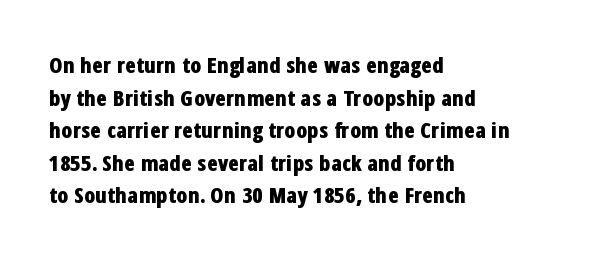
The image shows 22 px bold type, upright; set left-aligned, normal line spacing (1.48x), normal letter spacing, not underlined.
